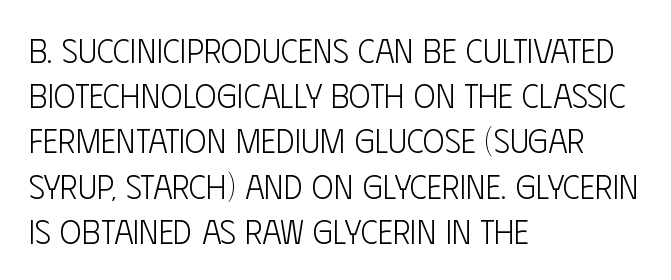
In terms of posture, this sample is upright. The designer went with a sans here, leaving each stem footless. Vertically, the passage feels balanced, rows spaced as you'd expect. Spacing verdict: proportional, widths tailored to each character.
